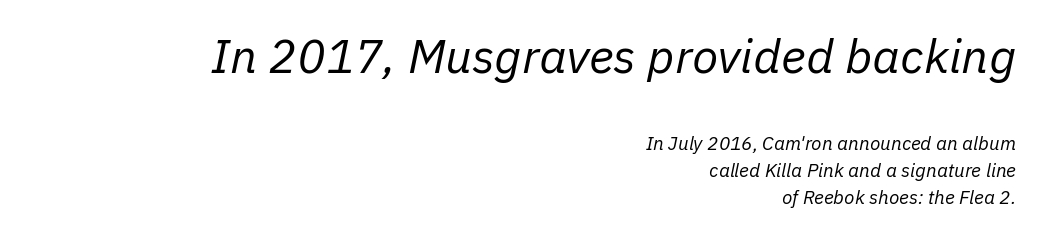
{"italic": "yes", "lean": "right", "slant_degrees": 11, "bold": "no", "weight": "regular", "width": "normal", "stroke_contrast": "low", "x_height": "medium", "monospaced": "no", "underline": "no", "align": "right", "line_spacing": "normal", "line_spacing_ratio": 1.43, "letter_spacing": "normal", "letter_spacing_em": 0.0, "larger_block": "first", "size_ratio": 2.53, "glyph_px": 48}
